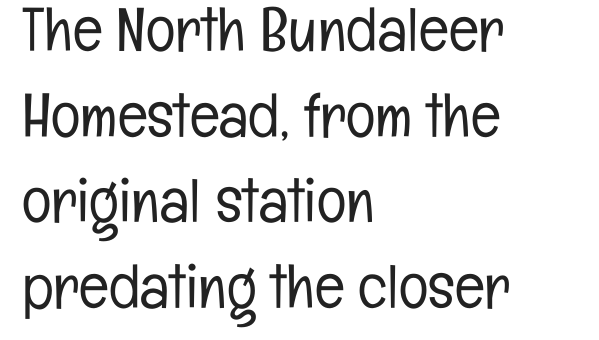
Leftover space on each line is placed entirely after the last word. The type is set solid horizontally, with unmodified tracking. Serif or sans? Sans — the stroke terminals are bare. Character widths vary here, with narrow letters taking less room than wide ones.
